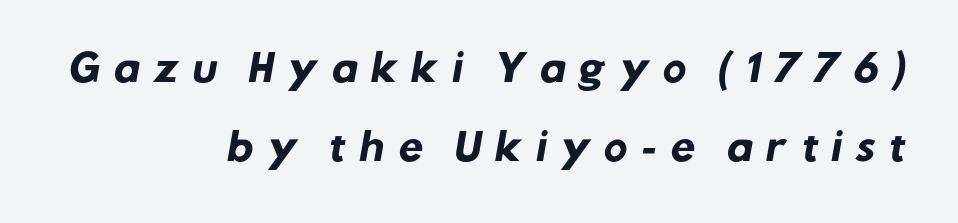
The image shows 36 px heavy sans-serif type; set right-aligned, loose line spacing (2.2x), unusually wide letter spacing (+0.34 em), not underlined; low stroke contrast and a medium x-height.
